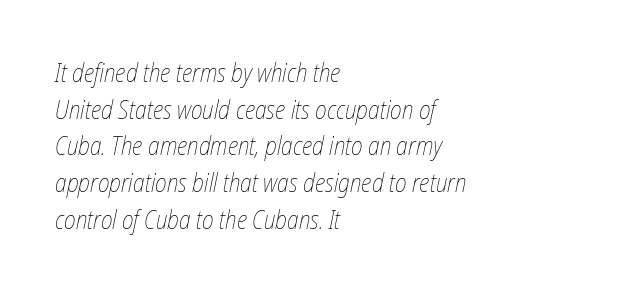
Words appear dense and cohesive because spacing is normal. The ragged edge is on the right, which tells us the setting is flush left. If you drew a line through each stem, it would be angled. A light-to-regular cut is what we see here.
